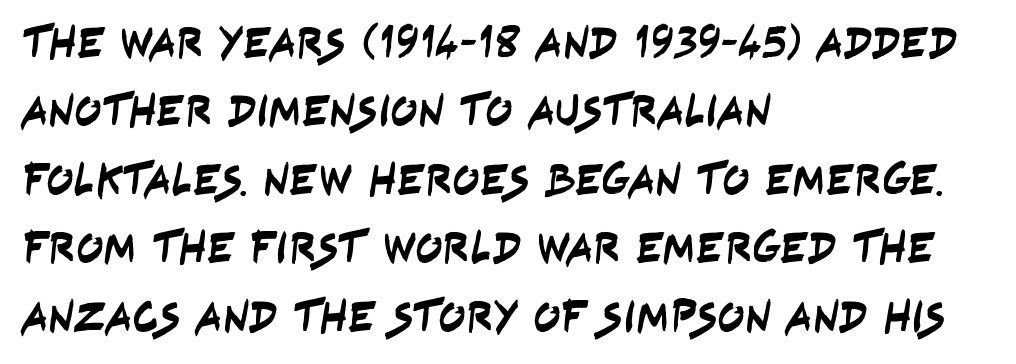
The image shows 45 px condensed sans-serif type; set left-aligned, normal line spacing (1.52x), normal letter spacing, not underlined; low stroke contrast and a large x-height.
